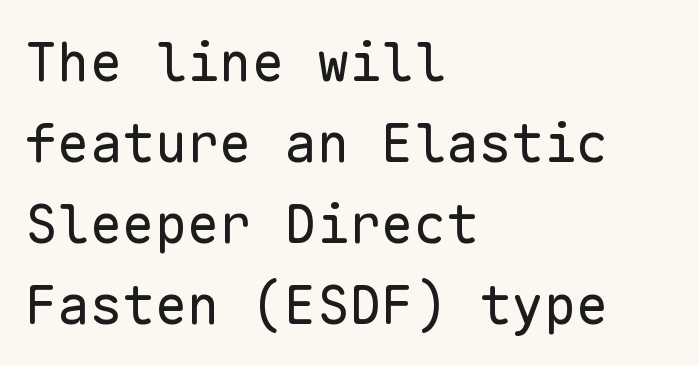
The strokes are not fattened; the text isn't bold. The horizontal fit of the characters is conventional and even. What's the leading like? Ordinary, nothing unusual. Stroke terminals: plain, sans-serif. The rendering uses typewriter-style spacing with identical character cells. Line beginnings align vertically; line endings do not.
